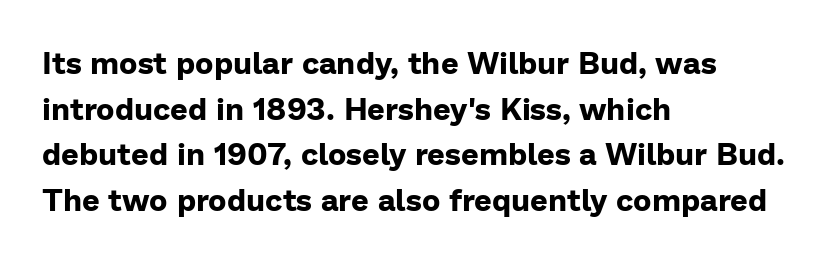
The font family rendered here belongs to the sans-serif group. The tracking reads as untouched default to a designer's eye. The specimen reads as upright at a glance. A normal amount of white space separates one row of letters from the next. The baseline area is clear. The lines are quadded left.
